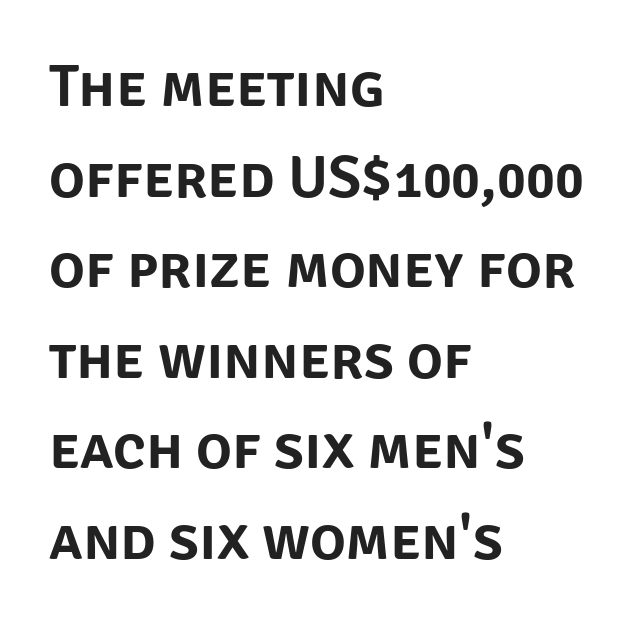
{"serif": "no", "italic": "no", "width": "normal", "stroke_contrast": "low", "x_height": "large", "monospaced": "no", "underline": "no", "align": "left", "line_spacing": "normal", "line_spacing_ratio": 1.51, "letter_spacing": "normal", "letter_spacing_em": 0.0, "glyph_px": 60}
